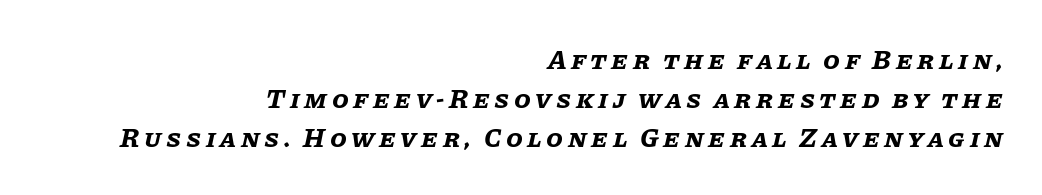
{"italic": "yes", "lean": "right", "slant_degrees": 11, "bold": "yes", "underline": "no", "align": "right", "line_spacing": "normal", "line_spacing_ratio": 1.44, "glyph_px": 27}
